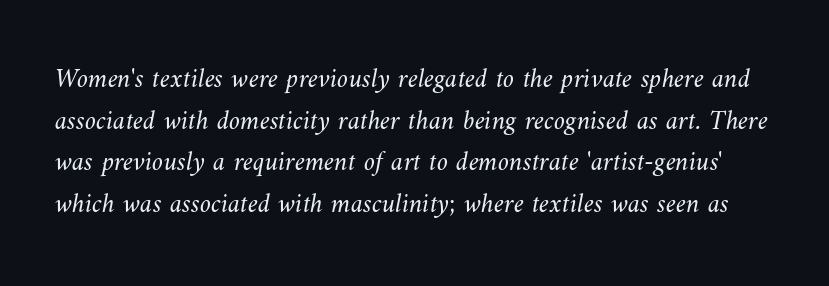
{"bold": "no", "weight": "light", "width": "normal", "stroke_contrast": "medium", "x_height": "small", "monospaced": "no", "underline": "no", "line_spacing": "normal", "line_spacing_ratio": 1.49, "letter_spacing": "normal", "letter_spacing_em": 0.0, "glyph_px": 28}
